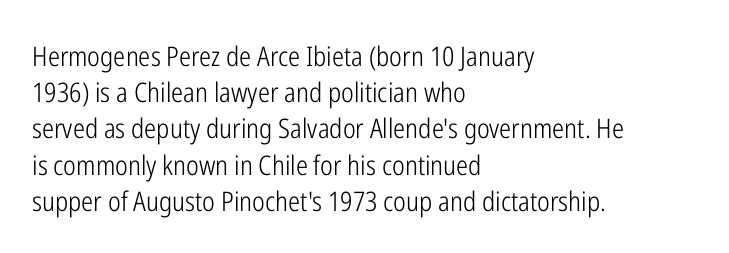
The image shows 27 px text type, upright; set left-aligned, normal line spacing (1.34x), normal letter spacing, not underlined.
